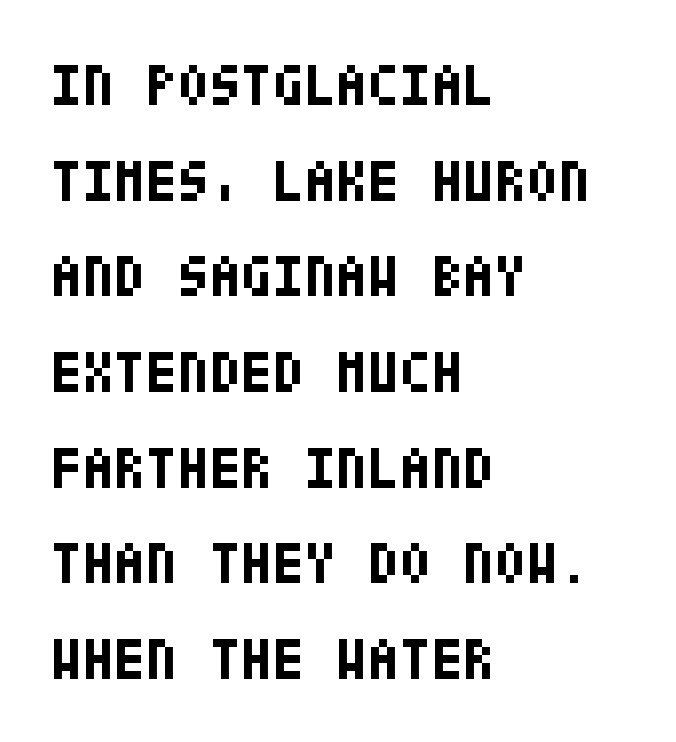
The image shows 58 px bold, condensed sans-serif type, upright; set left-aligned, normal line spacing (1.65x), normal letter spacing, not underlined; low stroke contrast and a large x-height.
